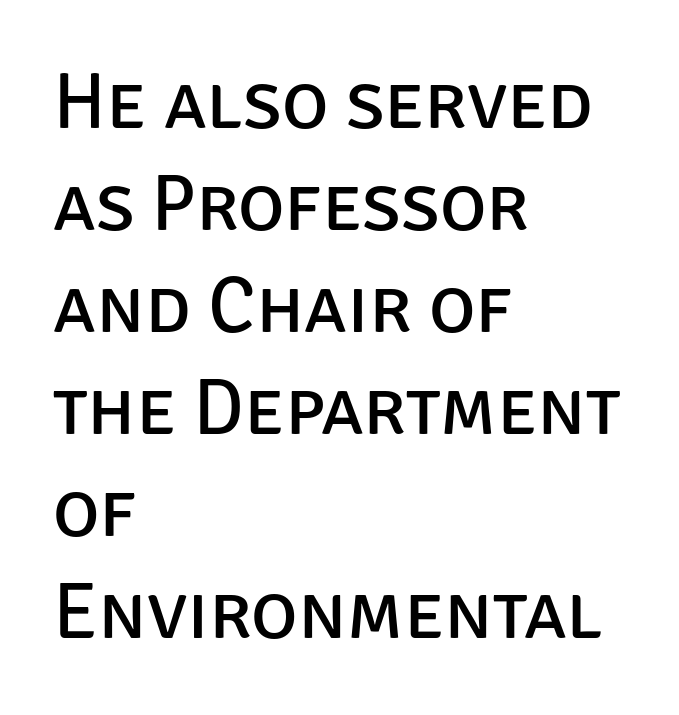
Designer's note — italics off, roman on. Note: no serifs on the glyphs. The leading is moderate, giving the passage an even texture. The passage shown is typed in a proportional face where columns would drift. Rule under the text: the space is simply empty.
